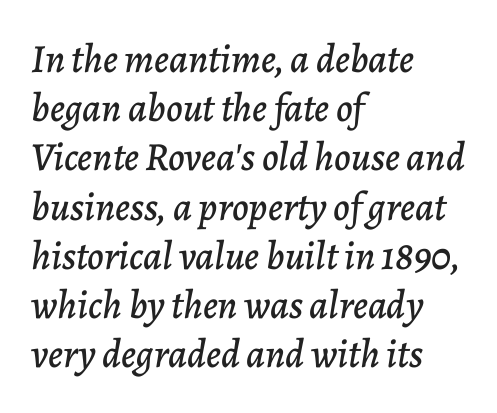
Every character sits at an angle, as italics do. The zone under the glyphs is completely vacant. The typesetter chose a ragged-right arrangement here. The face used here is rendered with its standard letterfit. Spacing verdict: proportional, widths tailored to each character.
